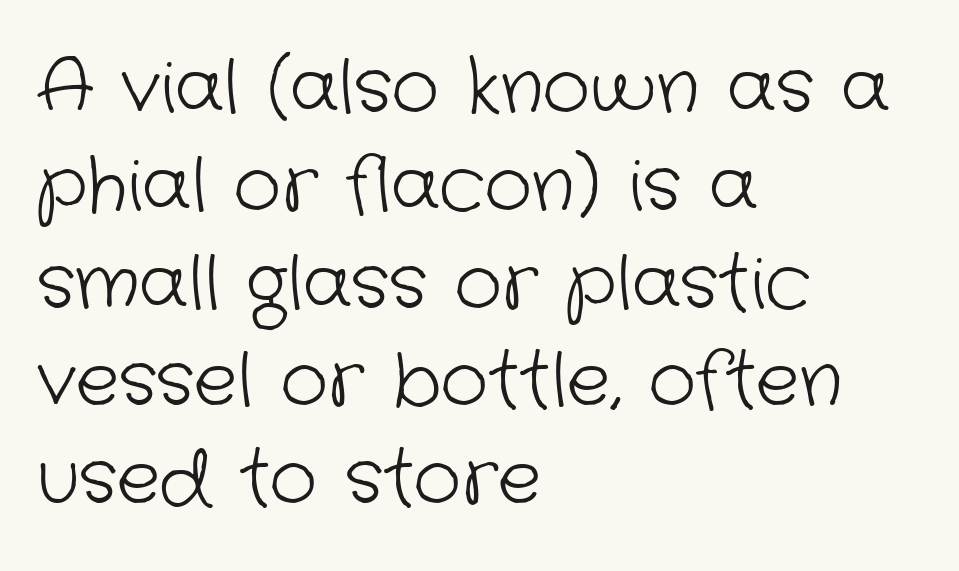
What stands out about the letter spacing? Nothing — it is the standard amount. In terms of leading, this rendering sits right in the middle. The rendering uses natural spacing where letterforms have individual widths. Each line starts at the same left margin while the right side varies. Weight: in the light-to-regular range. The foot of each line stays bare and open.
